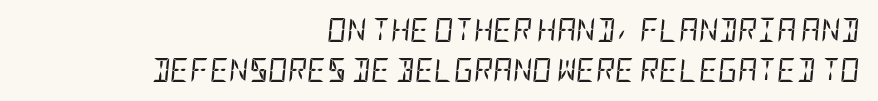
Each line ends at the same right margin while the left side varies. Inter-character spacing is left at the font's built-in metrics. Rows of type keep a routine distance in the vertical direction. Glance below the letters and you will spot only blank space.
